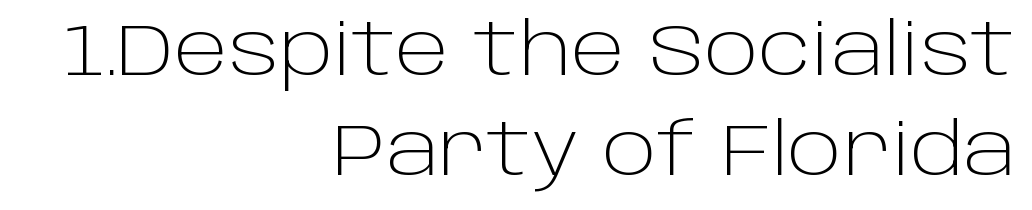
Q: Is the text bold? A: No.
Q: Is the text italic (slanted)? A: No, it is upright.
Q: Is the typeface a serif or a sans-serif typeface? A: Sans-serif.
Q: Is the text underlined? A: No.
Q: How is the paragraph aligned? A: Right-aligned.
Q: Is the spacing between letters normal or unusually wide? A: Normal.
Q: Is the spacing between lines tight, normal or loose? A: Normal.
Q: Width (condensed, normal, or wide)? A: Normal.
Q: Stroke contrast? A: Low.
Q: x-height? A: Large.
Q: Monospaced? A: No.
